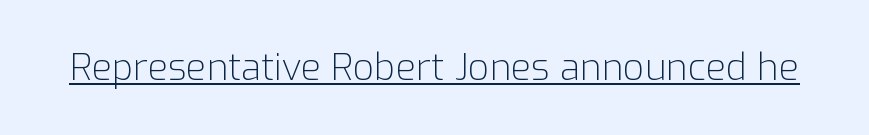
Q: Is the text bold? A: No.
Q: Is the text italic (slanted)? A: No, it is upright.
Q: Is the typeface a serif or a sans-serif typeface? A: Sans-serif.
Q: Is the text underlined? A: Yes.
Q: Is the spacing between letters normal or unusually wide? A: Normal.
Q: Width (condensed, normal, or wide)? A: Normal.
Q: Stroke contrast? A: Low.
Q: x-height? A: Medium.
Q: Monospaced? A: No.
